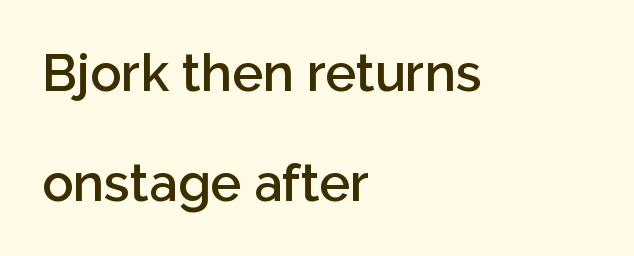
{"serif": "no", "italic": "no", "bold": "semi", "weight": "semibold", "width": "normal", "stroke_contrast": "low", "x_height": "medium", "monospaced": "no", "underline": "no", "align": "left", "line_spacing": "loose", "line_spacing_ratio": 2.11, "letter_spacing": "normal", "letter_spacing_em": 0.0, "glyph_px": 52}
